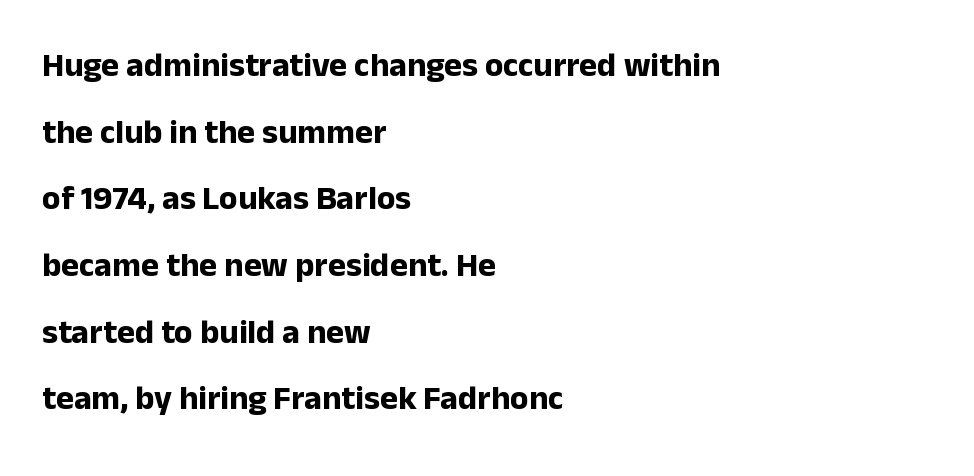
Q: Is the text bold? A: Yes.
Q: Is the text italic (slanted)? A: No, it is upright.
Q: Is the typeface a serif or a sans-serif typeface? A: Sans-serif.
Q: Is the text underlined? A: No.
Q: How is the paragraph aligned? A: Left-aligned.
Q: Is the spacing between letters normal or unusually wide? A: Normal.
Q: Is the spacing between lines tight, normal or loose? A: Loose.
Q: Width (condensed, normal, or wide)? A: Normal.
Q: Stroke contrast? A: Low.
Q: x-height? A: Medium.
Q: Monospaced? A: No.
